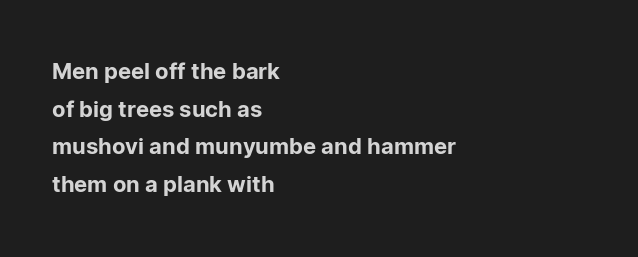
Plain, unruled lines of type. Caption: standard tracking, unaltered. These lines are set flush left with a ragged right edge. Nope, not italic — everything's standing straight.
